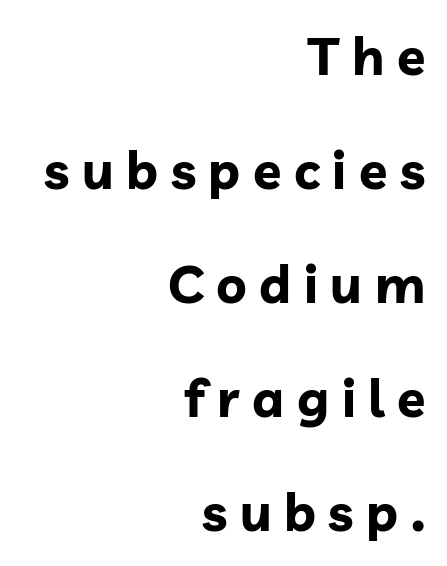
Q: Is the text bold? A: Yes.
Q: Is the text italic (slanted)? A: No, it is upright.
Q: Is the typeface a serif or a sans-serif typeface? A: Sans-serif.
Q: Is the text underlined? A: No.
Q: How is the paragraph aligned? A: Right-aligned.
Q: Is the spacing between letters normal or unusually wide? A: Unusually wide.
Q: Is the spacing between lines tight, normal or loose? A: Loose.
Q: Width (condensed, normal, or wide)? A: Normal.
Q: Stroke contrast? A: Low.
Q: x-height? A: Medium.
Q: Monospaced? A: No.
